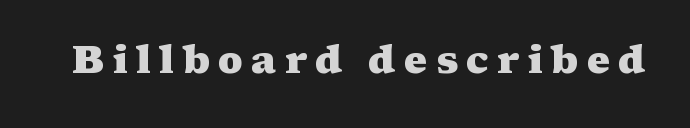
What stands out about the letter spacing? Its width — letters are far apart. Regarding serifs, this sample has them. Rule under the text: the space is simply empty. Typographic density is high because the face is bold. A roman cut, with each character standing at attention. Varying glyph widths throughout — classic text-font behaviour.
